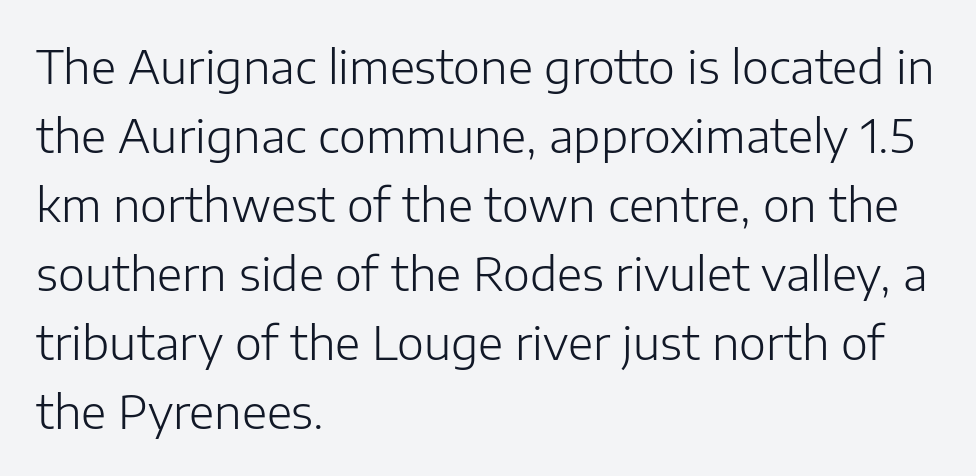
The image shows 46 px light sans-serif type, upright; set left-aligned, normal line spacing (1.5x), normal letter spacing, not underlined; low stroke contrast and a medium x-height.
